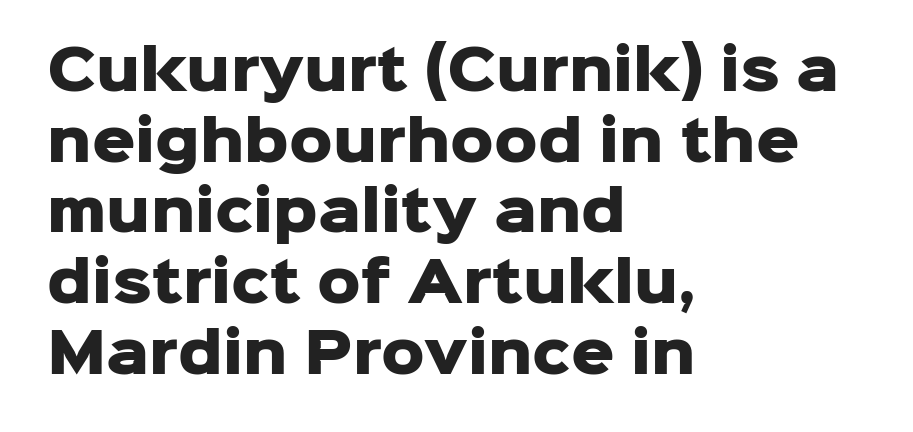
Look at the stroke-to-counter ratio: heavy, a bold. This sample uses a sans-serif face. Posture: straight, roman, zero tilt. Where is the straight margin? On the left. Leading matches the norm, producing a regular column. The foot of each line stays bare and open.
